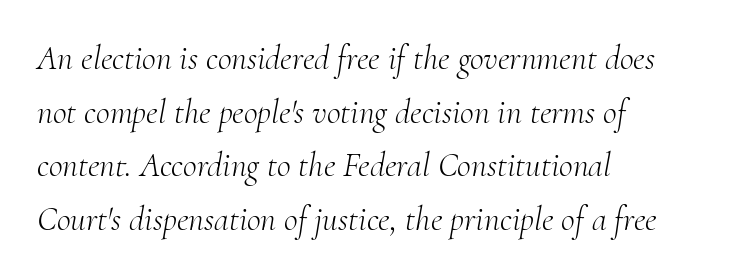
Regarding leading, the lines here are spaced in the standard way. The passage shown is not bold in any degree. The glyphs look as if they've been sheared to an angle. You could not count columns in this text — the font is proportionally spaced.
